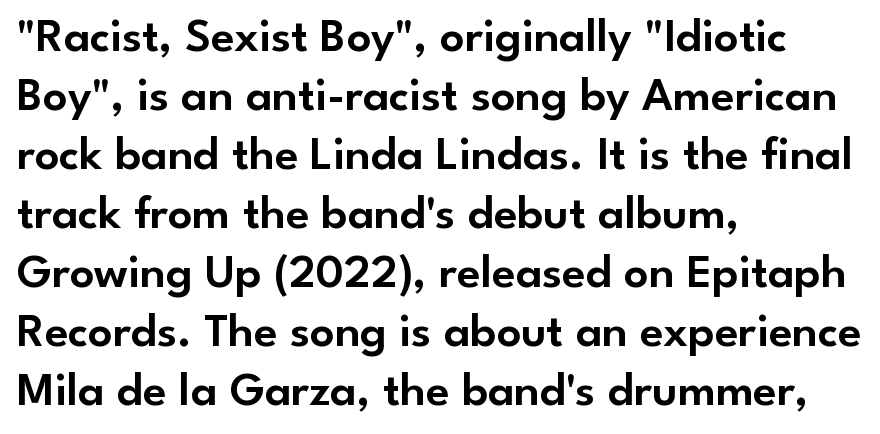
Q: Is the text italic (slanted)? A: No, it is upright.
Q: Is the typeface a serif or a sans-serif typeface? A: Sans-serif.
Q: Is the text underlined? A: No.
Q: How is the paragraph aligned? A: Left-aligned.
Q: Is the spacing between letters normal or unusually wide? A: Normal.
Q: Width (condensed, normal, or wide)? A: Normal.
Q: Stroke contrast? A: Low.
Q: x-height? A: Small.
Q: Monospaced? A: No.
